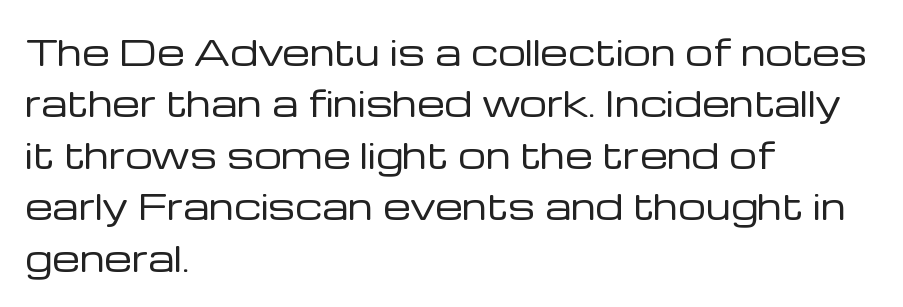
The image shows 35 px regular-weight sans-serif type, upright; set left-aligned, normal line spacing (1.47x), normal letter spacing, not underlined; low stroke contrast and a medium x-height.
